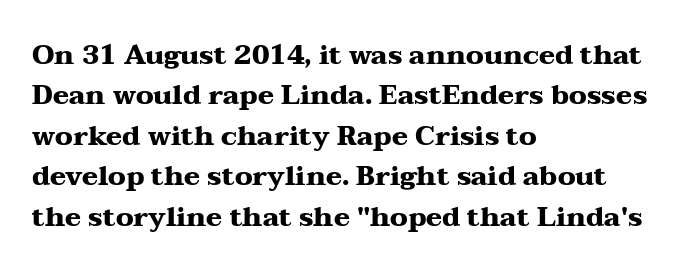
Look at the tracking — it's just the regular setting, nothing added. A classic flush-left, rag-right setting is used for this passage. Lines of text with bare space underneath. The font's upright variant was chosen for this text.
